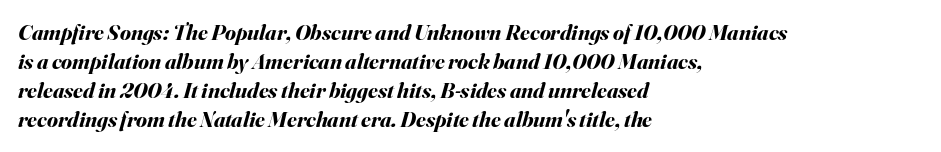
Rendered with sloped, italic letterforms. Default kerning and tracking; the words read as compact shapes. This rendering features lettering with no underline. Reading down the column, the eye jumps a familiar distance to each next line. Is the type bold? Yes — the strokes are clearly thick and heavy.
